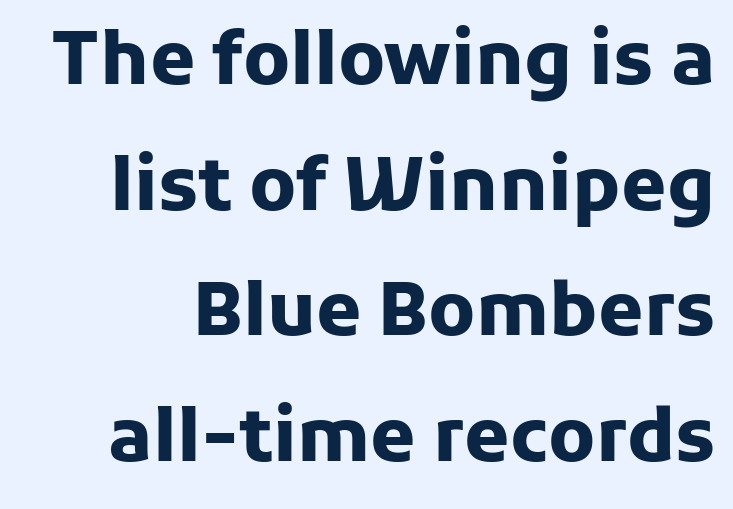
The image shows 73 px heavy sans-serif type, upright; set line spacing 1.72x, normal letter spacing, not underlined; low stroke contrast and a medium x-height.
